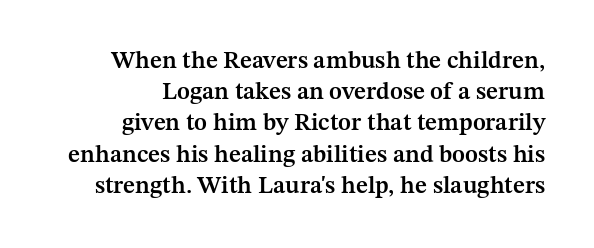
{"italic": "no", "bold": "semi", "underline": "no", "line_spacing": "normal", "line_spacing_ratio": 1.3, "letter_spacing": "normal", "letter_spacing_em": 0.0, "glyph_px": 24}
